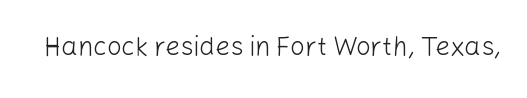
Q: Is the text bold? A: No.
Q: Is the text italic (slanted)? A: No, it is upright.
Q: Is the text underlined? A: No.
Q: Is the spacing between letters normal or unusually wide? A: Normal.
